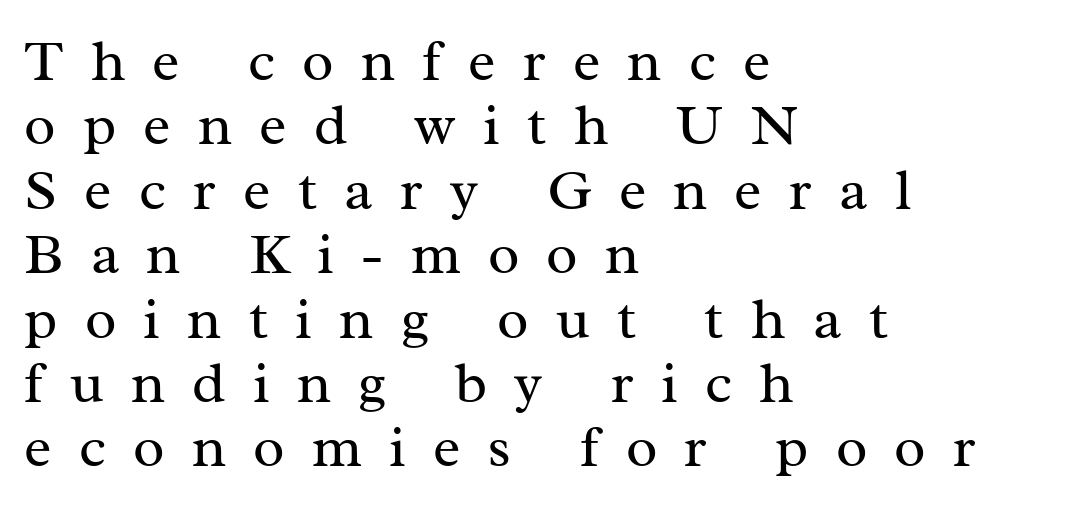
Counters stay open thanks to moderate or lighter strokes. When letters stand straight like this, we call the style roman or upright. The space between consecutive lines is stingy. Caption: expanded tracking, letters set apart. The face used here is proportionally spaced, like ordinary book or web type.
